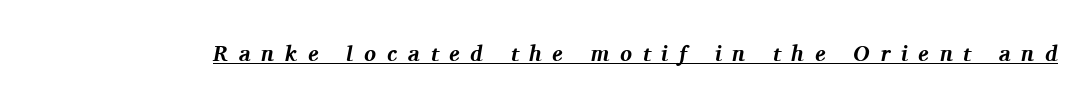
{"italic": "yes", "lean": "right", "slant_degrees": 11, "bold": "yes", "underline": "yes", "letter_spacing": "wide", "letter_spacing_em": 0.49, "glyph_px": 22}
